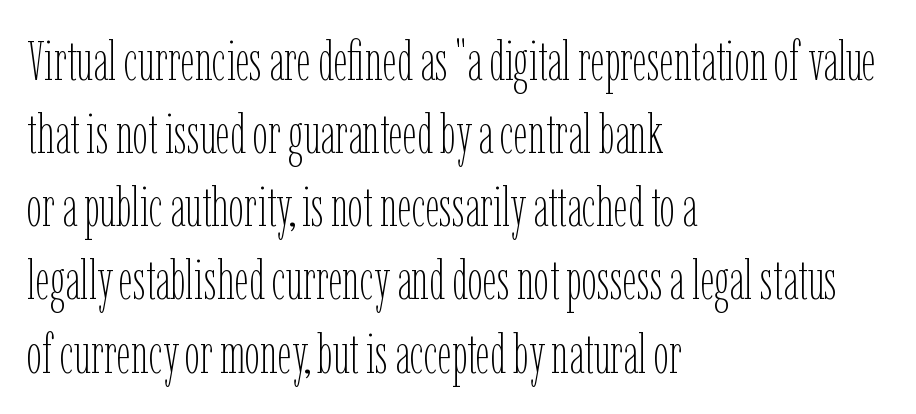
The image shows 55 px thin, condensed type, upright; set left-aligned, normal line spacing (1.33x), normal letter spacing, not underlined; low stroke contrast and a medium x-height.
